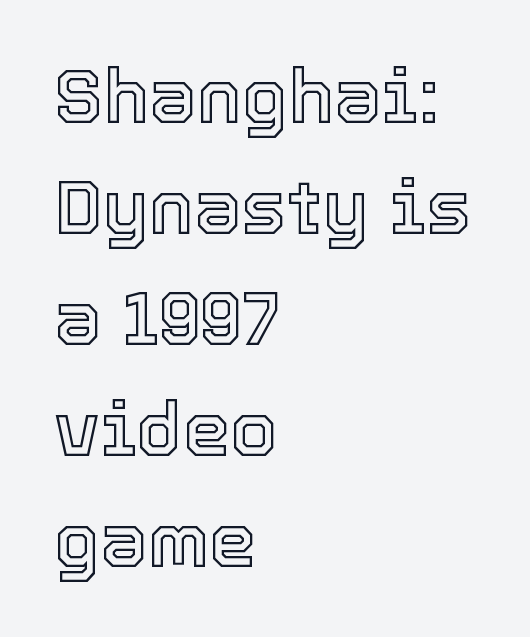
Q: Is the text italic (slanted)? A: No, it is upright.
Q: Is the text underlined? A: No.
Q: How is the paragraph aligned? A: Left-aligned.
Q: Is the spacing between letters normal or unusually wide? A: Normal.
Q: Is the spacing between lines tight, normal or loose? A: Normal.
Q: Width (condensed, normal, or wide)? A: Normal.
Q: x-height? A: Medium.
Q: Monospaced? A: No.
